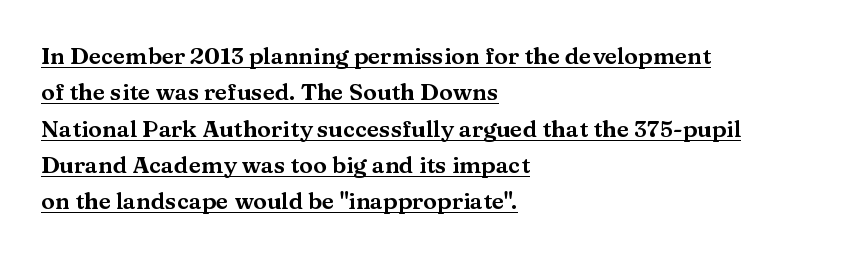
{"italic": "no", "underline": "yes", "align": "left", "line_spacing": "normal", "line_spacing_ratio": 1.58, "letter_spacing": "normal", "letter_spacing_em": 0.0, "glyph_px": 23}
